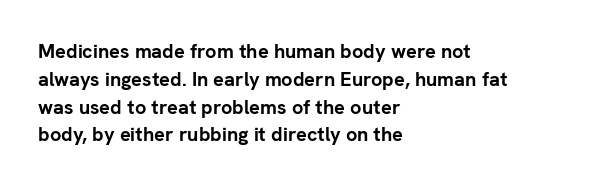
{"italic": "no", "bold": "yes", "underline": "no", "align": "left", "line_spacing": "normal", "line_spacing_ratio": 1.39, "letter_spacing": "normal", "letter_spacing_em": 0.0, "glyph_px": 20}
